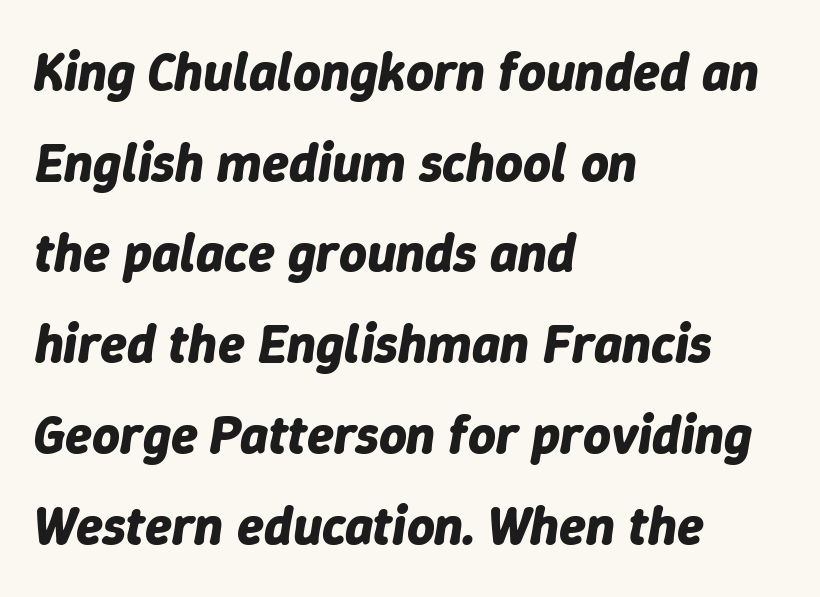
Q: Is the text bold? A: Yes.
Q: Is the text italic (slanted)? A: Yes, it leans right by about 9 degrees.
Q: Is the text underlined? A: No.
Q: How is the paragraph aligned? A: Left-aligned.
Q: Is the spacing between letters normal or unusually wide? A: Normal.
Q: Is the spacing between lines tight, normal or loose? A: Normal.
Q: Width (condensed, normal, or wide)? A: Normal.
Q: Stroke contrast? A: Low.
Q: x-height? A: Medium.
Q: Monospaced? A: No.
